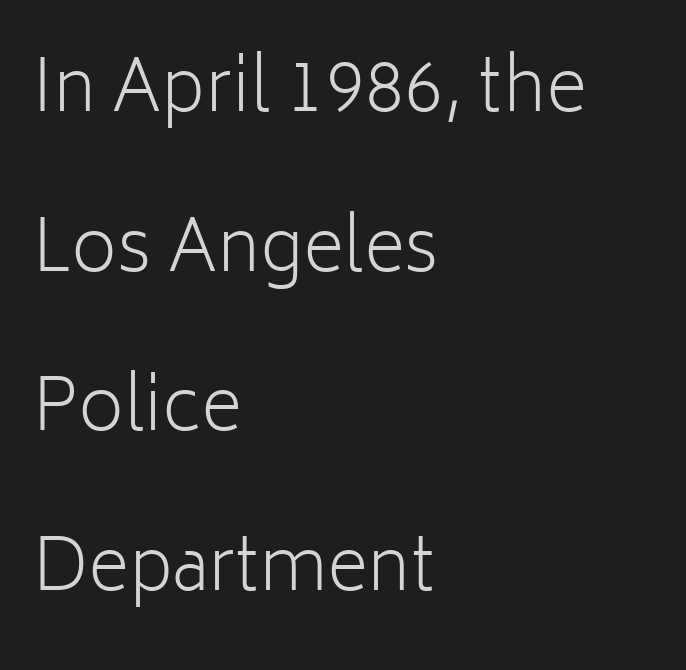
The image shows 71 px light sans-serif type, upright; set left-aligned, loose line spacing (2.25x), normal letter spacing, not underlined; low stroke contrast and a medium x-height.
